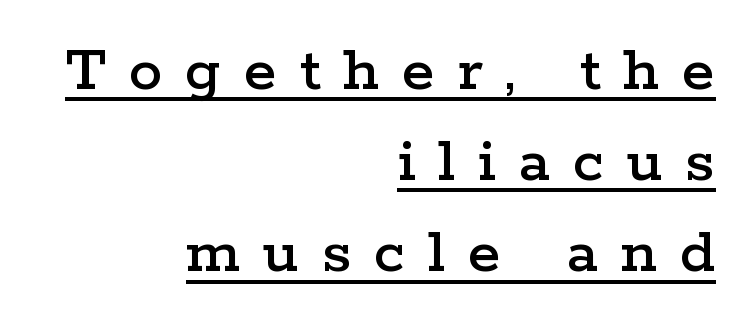
{"serif": "yes", "italic": "no", "width": "wide", "stroke_contrast": "low", "x_height": "medium", "monospaced": "no", "underline": "yes", "align": "right", "line_spacing": "normal", "line_spacing_ratio": 1.36, "letter_spacing": "wide", "letter_spacing_em": 0.34, "glyph_px": 67}
